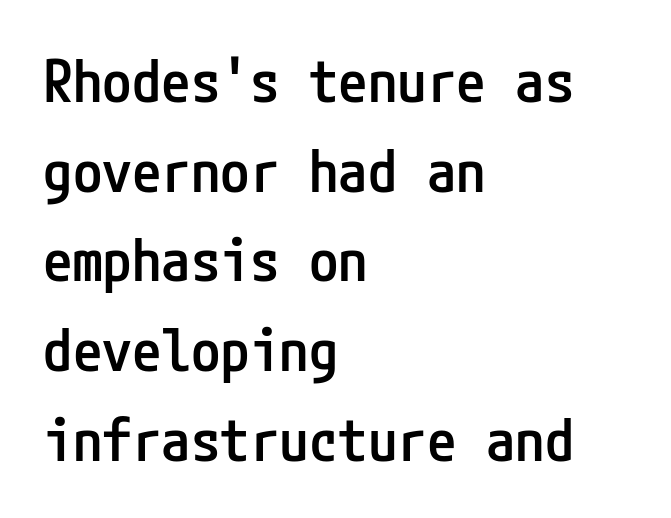
The image shows 59 px semibold, condensed sans-serif type, upright; set left-aligned, normal line spacing (1.52x), normal letter spacing, not underlined; low stroke contrast and a medium x-height.
